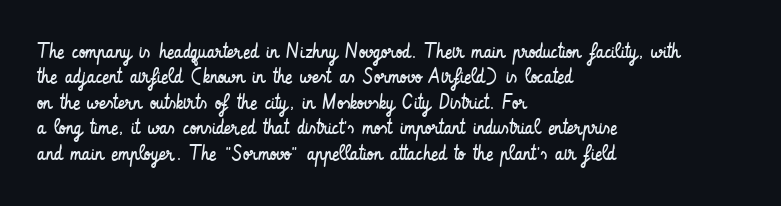
A bare baseline throughout the passage. Line beginnings align vertically; line endings do not. This sample uses plain, unmodified letter spacing. Posture: straight, roman, zero tilt. Is this a heavy cut? Hardly; it is regular or lighter.
